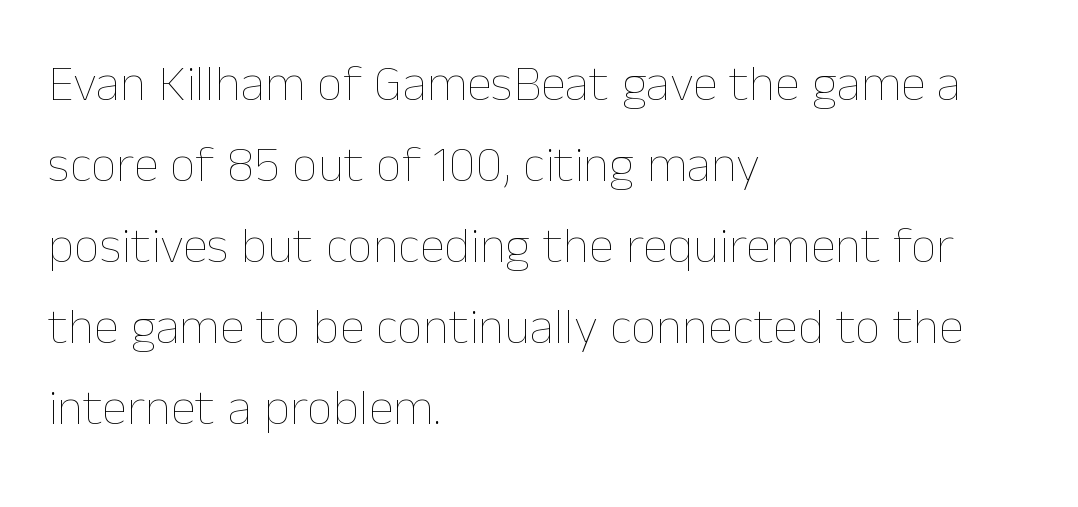
{"italic": "no", "bold": "no", "weight": "thin", "width": "normal", "stroke_contrast": "low", "x_height": "medium", "monospaced": "no", "underline": "no", "align": "left", "line_spacing": "normal", "line_spacing_ratio": 1.59, "letter_spacing": "normal", "letter_spacing_em": 0.0, "glyph_px": 51}
